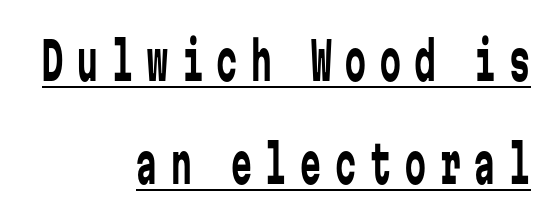
Q: Is the text bold? A: No.
Q: Is the text italic (slanted)? A: No, it is upright.
Q: Is the typeface a serif or a sans-serif typeface? A: Sans-serif.
Q: Is the text underlined? A: Yes.
Q: How is the paragraph aligned? A: Right-aligned.
Q: Is the spacing between letters normal or unusually wide? A: Unusually wide.
Q: Is the spacing between lines tight, normal or loose? A: Loose.
Q: Width (condensed, normal, or wide)? A: Condensed.
Q: Stroke contrast? A: Low.
Q: x-height? A: Medium.
Q: Monospaced? A: Yes.
